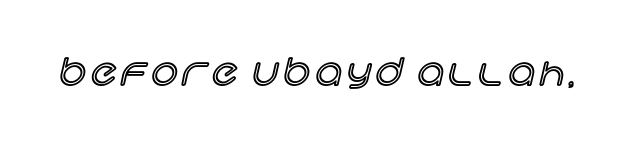
The image shows 37 px text type; set not underlined; a large x-height.
